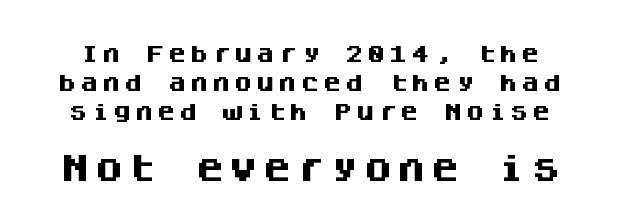
Q: Is the text bold? A: Yes.
Q: Is the text italic (slanted)? A: No, it is upright.
Q: Is the typeface a serif or a sans-serif typeface? A: Sans-serif.
Q: Is the text underlined? A: No.
Q: Is the spacing between lines tight, normal or loose? A: Normal.
Q: Which block of text is set in a larger size, the first (top) or the second (bottom)? A: The second (bottom) one.
Q: Width (condensed, normal, or wide)? A: Normal.
Q: Stroke contrast? A: Medium.
Q: x-height? A: Large.
Q: Monospaced? A: Yes.
